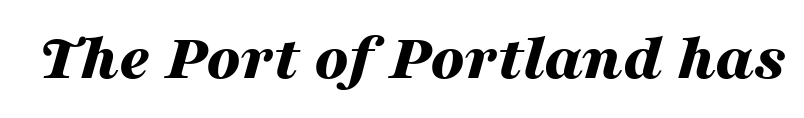
{"italic": "yes", "lean": "right", "slant_degrees": 16, "bold": "yes", "weight": "bold", "width": "wide", "stroke_contrast": "medium", "x_height": "medium", "monospaced": "no", "underline": "no", "letter_spacing": "normal", "letter_spacing_em": 0.0, "glyph_px": 67}
